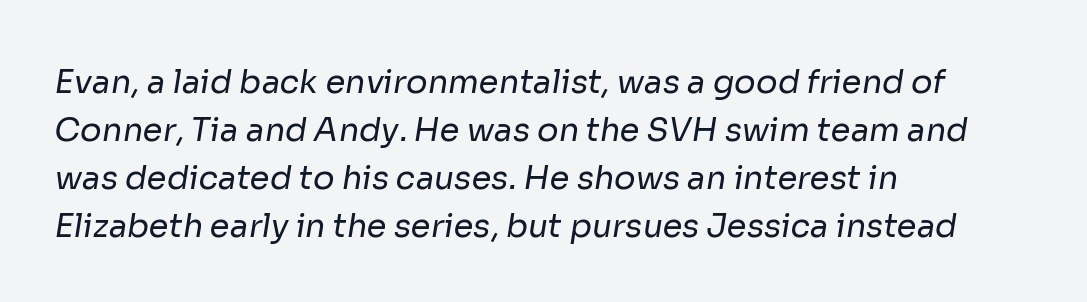
Q: Is the text bold? A: No.
Q: Is the typeface a serif or a sans-serif typeface? A: Sans-serif.
Q: Is the text underlined? A: No.
Q: How is the paragraph aligned? A: Left-aligned.
Q: Is the spacing between letters normal or unusually wide? A: Normal.
Q: Is the spacing between lines tight, normal or loose? A: Normal.
Q: Width (condensed, normal, or wide)? A: Normal.
Q: Stroke contrast? A: Low.
Q: x-height? A: Medium.
Q: Monospaced? A: No.
